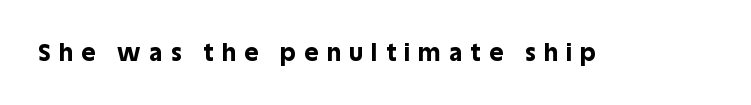
Q: Is the text bold? A: Yes.
Q: Is the text italic (slanted)? A: No, it is upright.
Q: Is the text underlined? A: No.
Q: Is the spacing between letters normal or unusually wide? A: Unusually wide.
